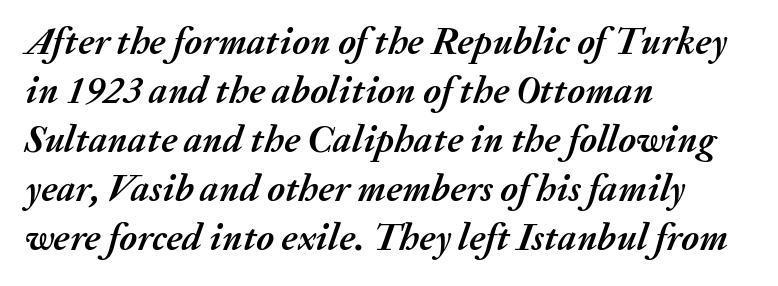
The image shows 38 px semibold type, italic (leaning right); set left-aligned, normal line spacing (1.29x), normal letter spacing, not underlined; medium stroke contrast and a medium x-height.
